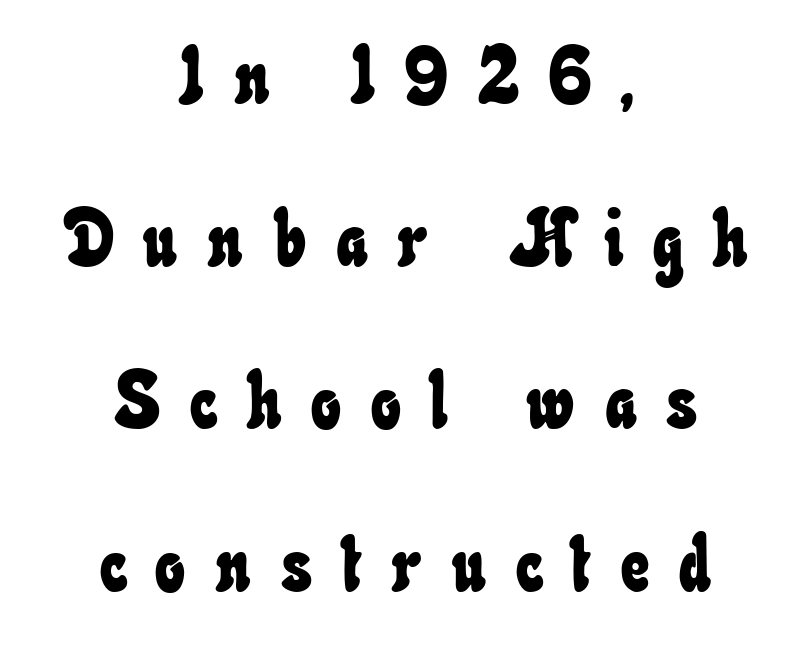
{"width": "condensed", "stroke_contrast": "low", "x_height": "small", "monospaced": "no", "underline": "no", "align": "center", "line_spacing": "loose", "line_spacing_ratio": 2.06, "letter_spacing": "wide", "letter_spacing_em": 0.38, "glyph_px": 79}
